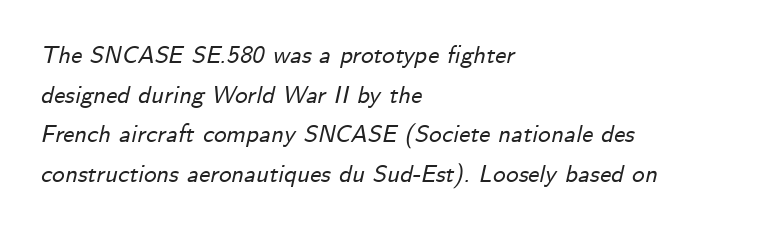
Is the letter spacing exaggerated? No — it looks like the ordinary default. These lines are set flush left with a ragged right edge. Whoever set this chose a conventional vertical rhythm. Underline: absent.
